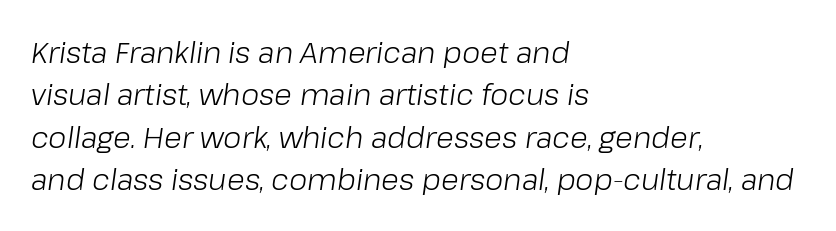
{"italic": "yes", "lean": "right", "slant_degrees": 8, "bold": "no", "weight": "light", "width": "normal", "stroke_contrast": "low", "x_height": "medium", "monospaced": "no", "underline": "no", "align": "left", "line_spacing": "normal", "line_spacing_ratio": 1.46, "letter_spacing": "normal", "letter_spacing_em": 0.0, "glyph_px": 29}
